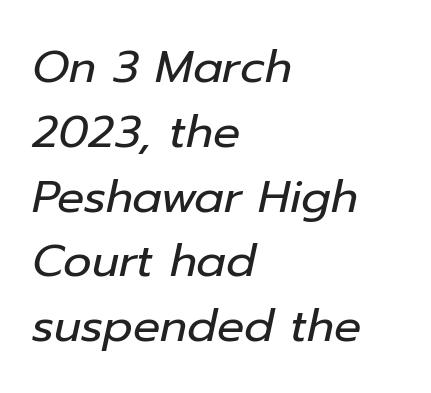
Rendered with sloped, italic letterforms. Here the designer chose a conventional face with non-uniform glyph widths. Weight: regular or lighter. In CSS terms this would be text-align: left. This sample keeps an unexceptional amount of space between lines.
